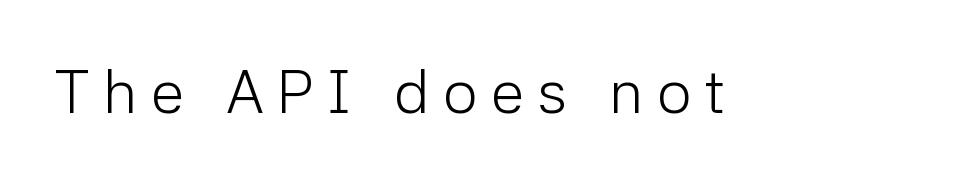
Caption: face not bold, strokes unweighted. Is this a fixed-width face? No — the glyphs have proportional, varying widths. Grotesque or geometric, the face here clearly has no serifs. Does the lettering tilt? It doesn't — this is upright.
